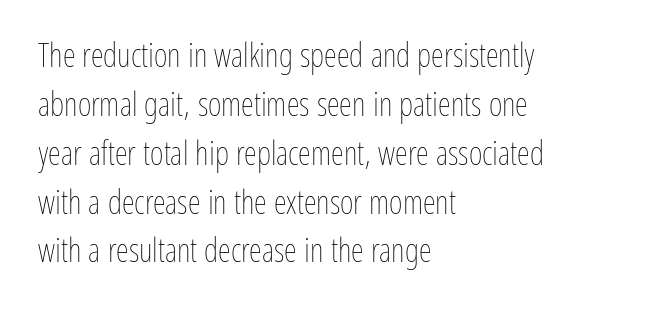
Q: Is the text bold? A: No.
Q: Is the text italic (slanted)? A: No, it is upright.
Q: Is the text underlined? A: No.
Q: How is the paragraph aligned? A: Left-aligned.
Q: Is the spacing between letters normal or unusually wide? A: Normal.
Q: Is the spacing between lines tight, normal or loose? A: Normal.
Q: Width (condensed, normal, or wide)? A: Condensed.
Q: Stroke contrast? A: Low.
Q: x-height? A: Medium.
Q: Monospaced? A: No.
